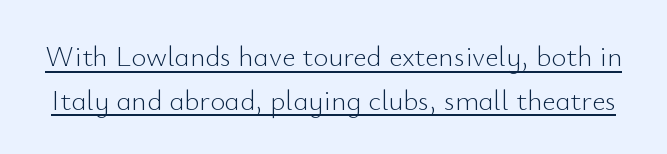
The image shows 29 px light sans-serif type, upright; set normal line spacing (1.51x), normal letter spacing, underlined; low stroke contrast and a small x-height.
